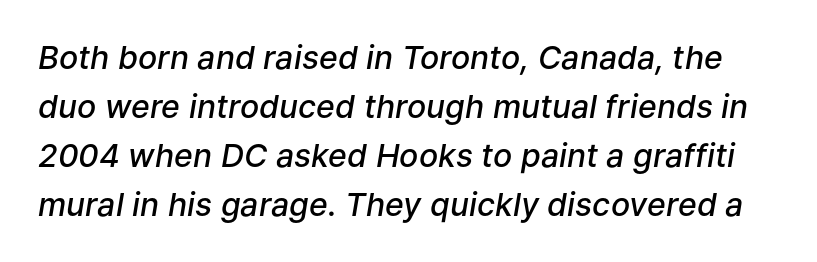
Q: Is the text bold? A: Semi-bold.
Q: Is the text italic (slanted)? A: Yes, it leans right by about 9 degrees.
Q: Is the text underlined? A: No.
Q: Is the spacing between letters normal or unusually wide? A: Normal.
Q: Is the spacing between lines tight, normal or loose? A: Normal.
Q: Width (condensed, normal, or wide)? A: Normal.
Q: Stroke contrast? A: Low.
Q: x-height? A: Medium.
Q: Monospaced? A: No.
